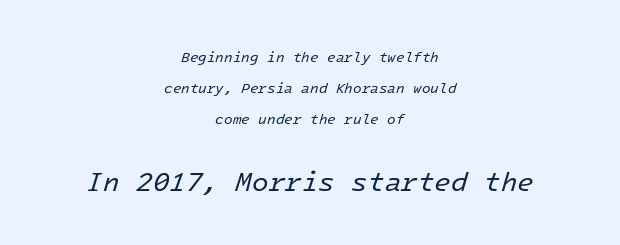
The image shows 27 px text type, italic (leaning right); set centered, loose line spacing (2.22x), normal letter spacing, not underlined; the second (bottom) block is 1.93x larger.
